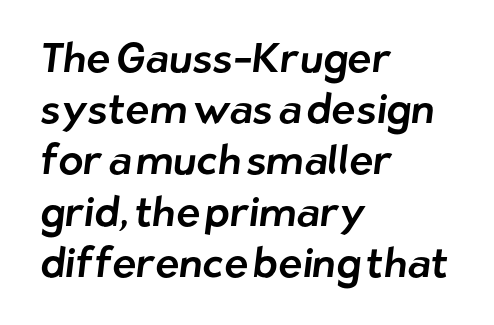
Q: Is the typeface a serif or a sans-serif typeface? A: Sans-serif.
Q: Is the text underlined? A: No.
Q: How is the paragraph aligned? A: Left-aligned.
Q: Is the spacing between letters normal or unusually wide? A: Normal.
Q: Is the spacing between lines tight, normal or loose? A: Normal.
Q: Width (condensed, normal, or wide)? A: Normal.
Q: Stroke contrast? A: Low.
Q: x-height? A: Medium.
Q: Monospaced? A: No.
